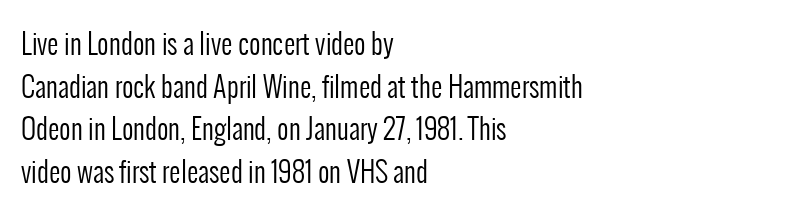
Q: Is the text bold? A: No.
Q: Is the text italic (slanted)? A: No, it is upright.
Q: Is the typeface a serif or a sans-serif typeface? A: Sans-serif.
Q: Is the text underlined? A: No.
Q: How is the paragraph aligned? A: Left-aligned.
Q: Is the spacing between letters normal or unusually wide? A: Normal.
Q: Is the spacing between lines tight, normal or loose? A: Normal.
Q: Width (condensed, normal, or wide)? A: Condensed.
Q: Stroke contrast? A: Low.
Q: x-height? A: Medium.
Q: Monospaced? A: No.
